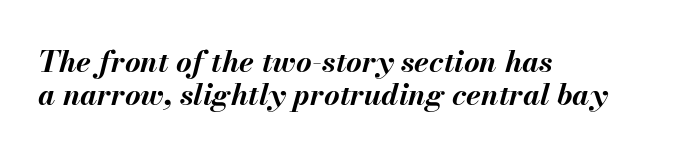
{"italic": "yes", "lean": "right", "slant_degrees": 13, "bold": "yes", "weight": "bold", "width": "normal", "stroke_contrast": "medium", "x_height": "small", "monospaced": "no", "underline": "no", "align": "left", "line_spacing": "tight", "line_spacing_ratio": 1.09, "letter_spacing": "normal", "letter_spacing_em": 0.0, "glyph_px": 30}
